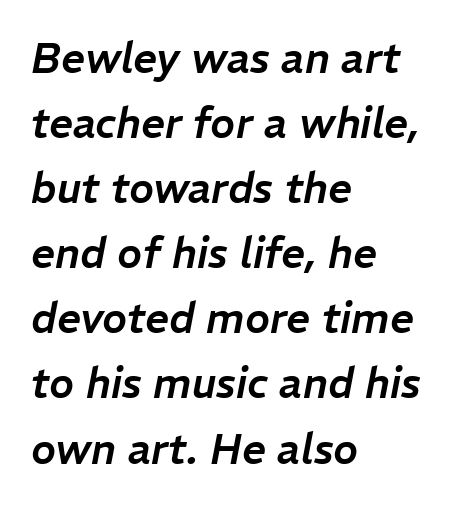
{"italic": "yes", "lean": "right", "slant_degrees": 11, "width": "normal", "stroke_contrast": "low", "x_height": "medium", "monospaced": "no", "underline": "no", "align": "left", "line_spacing": "normal", "line_spacing_ratio": 1.55, "letter_spacing": "normal", "letter_spacing_em": 0.0, "glyph_px": 42}
